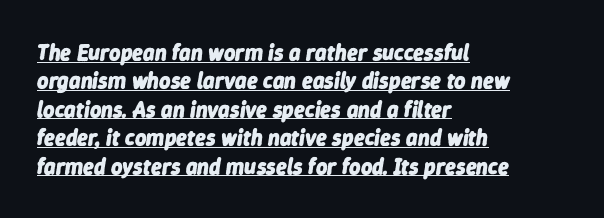
The image shows 22 px bold type, italic (leaning right); set left-aligned, normal line spacing (1.29x), normal letter spacing, underlined.
